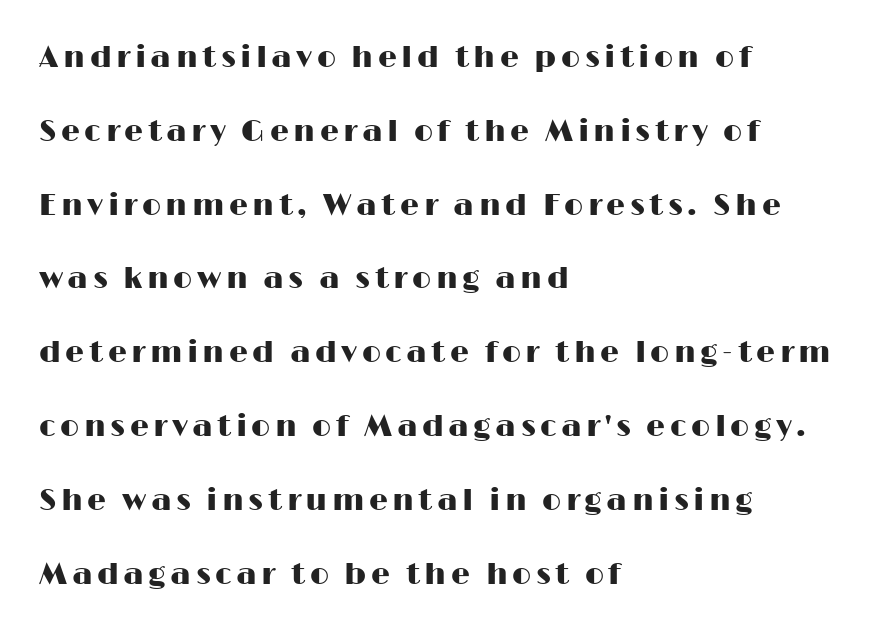
The image shows 30 px wide sans-serif type, upright; set left-aligned, loose line spacing (2.46x), not underlined; high stroke contrast and a medium x-height.
